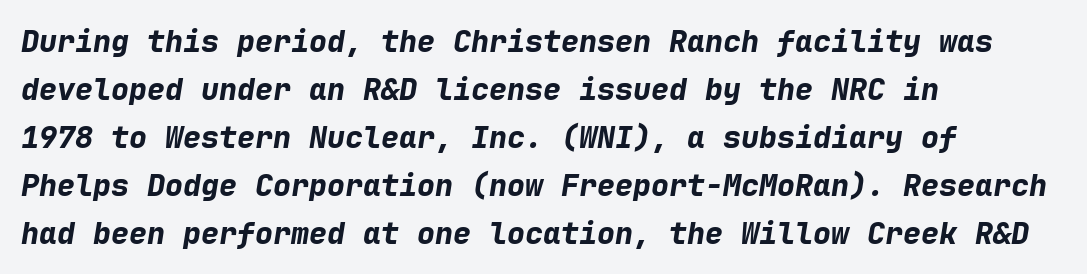
Q: Is the text bold? A: Yes.
Q: Is the text italic (slanted)? A: Yes, it leans right by about 9 degrees.
Q: Is the text underlined? A: No.
Q: How is the paragraph aligned? A: Left-aligned.
Q: Is the spacing between letters normal or unusually wide? A: Normal.
Q: Is the spacing between lines tight, normal or loose? A: Normal.
Q: Width (condensed, normal, or wide)? A: Normal.
Q: Stroke contrast? A: Low.
Q: x-height? A: Medium.
Q: Monospaced? A: Yes.
